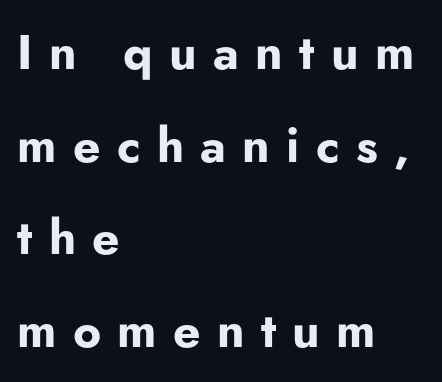
A great deal of white space separates one row of letters from the next. The specimen omits any rule beneath the text block's lines. Students, this is bold: see how much ink each stroke carries. The passage is arranged the way most books set body copy — flush left. Character widths vary here, with narrow letters taking less room than wide ones.
